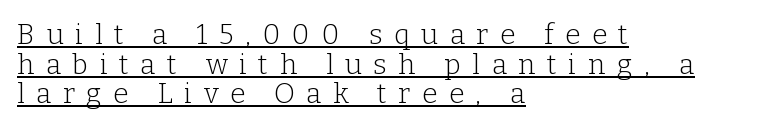
The image shows 28 px light serif type, upright; set left-aligned, tight line spacing (1.06x), unusually wide letter spacing (+0.41 em), underlined; low stroke contrast and a medium x-height.
